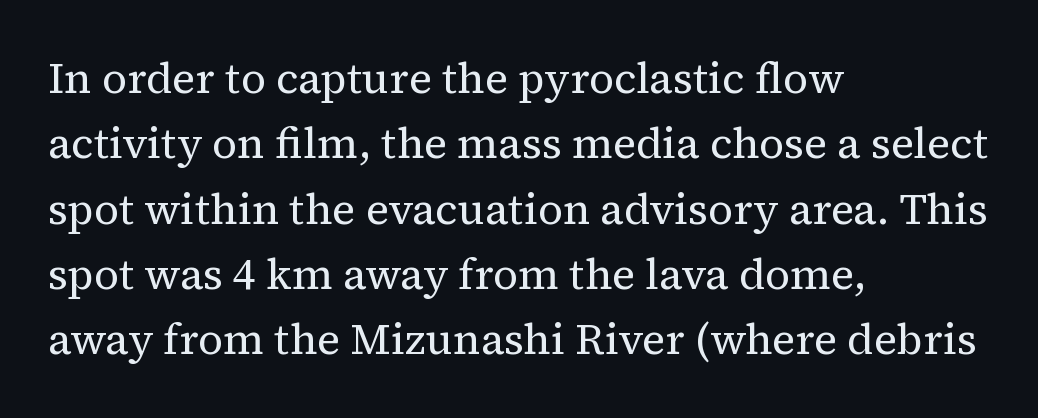
{"serif": "yes", "italic": "no", "bold": "no", "weight": "regular", "width": "normal", "stroke_contrast": "medium", "x_height": "medium", "monospaced": "no", "underline": "no", "align": "left", "line_spacing": "normal", "line_spacing_ratio": 1.52, "letter_spacing": "normal", "letter_spacing_em": 0.0, "glyph_px": 43}
